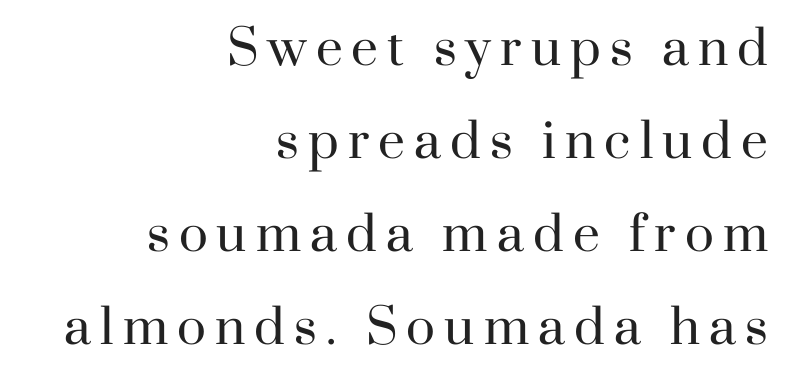
The image shows 48 px regular-weight serif type, upright; set right-aligned, loose line spacing (1.94x), not underlined; high stroke contrast and a small x-height.
